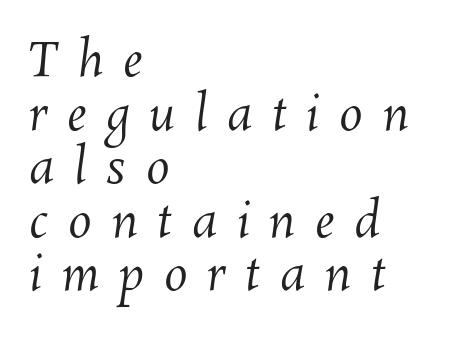
The weight would be labelled regular, book, light, or lighter still. The type is letterspaced generously, with wide tracking. Character widths vary here, with narrow letters taking less room than wide ones. Teacher's note: observe the even left margin — that is flush-left alignment. Descenders are the only things crossing below the line. Interline gaps are noticeably narrow in this sample.
